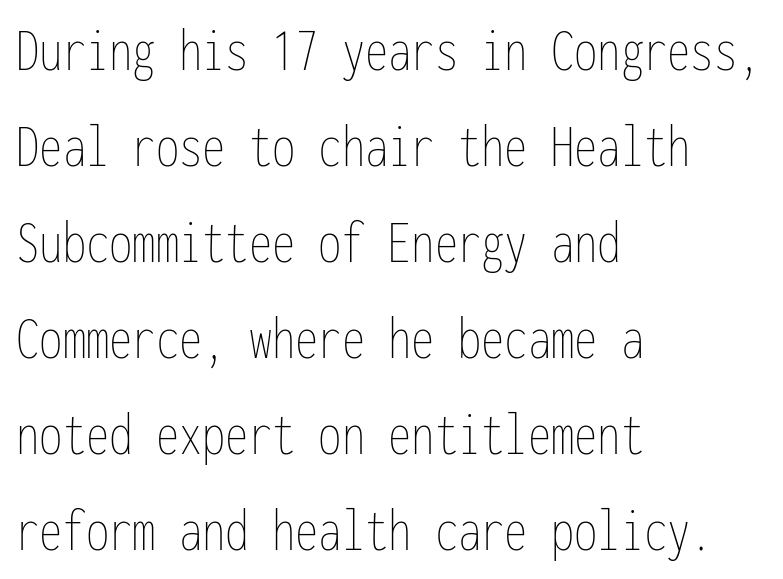
The space directly below the letters is spotless. Fixed-width glyphs throughout — classic coding-font behaviour. Does extra space separate the letters? No, they use regular spacing. The rag falls on the right side of this text block. Stroke thickness stays within the range of a standard reading face or lighter.
